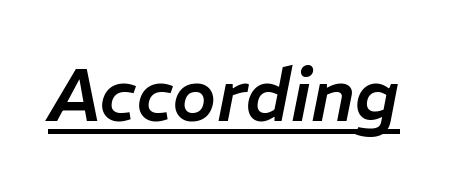
Q: Is the text italic (slanted)? A: Yes, it leans right by about 11 degrees.
Q: Is the text underlined? A: Yes.
Q: Is the spacing between letters normal or unusually wide? A: Normal.
Q: Width (condensed, normal, or wide)? A: Normal.
Q: Stroke contrast? A: Low.
Q: x-height? A: Medium.
Q: Monospaced? A: No.
